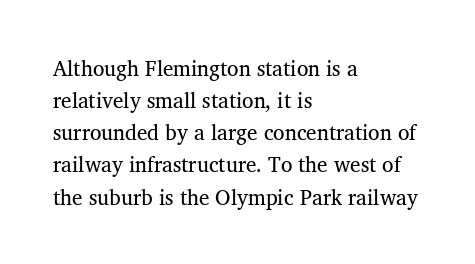
{"italic": "no", "underline": "no", "align": "left", "line_spacing": "normal", "line_spacing_ratio": 1.53, "letter_spacing": "normal", "letter_spacing_em": 0.0, "glyph_px": 21}
